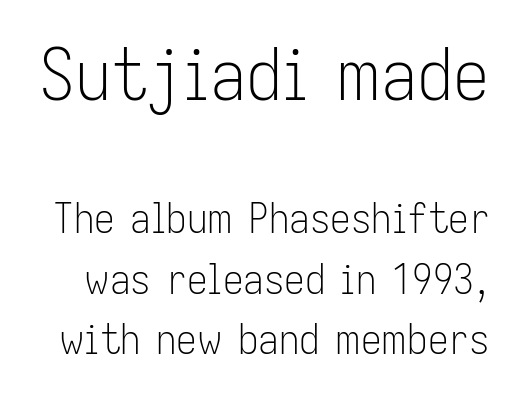
Vertical spacing — default. Do the characters align in a grid? No, the font is proportional. Spacing between characters is what you'd get straight out of the box. The area under the type is left untouched.
